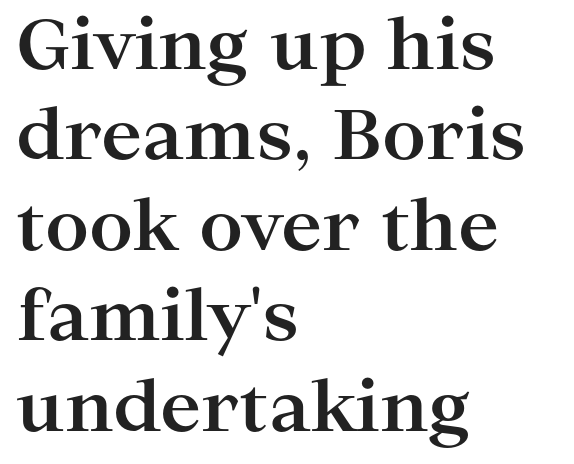
The image shows 69 px bold, wide serif type, upright; set left-aligned, normal line spacing (1.31x), normal letter spacing, not underlined; high stroke contrast and a medium x-height.
